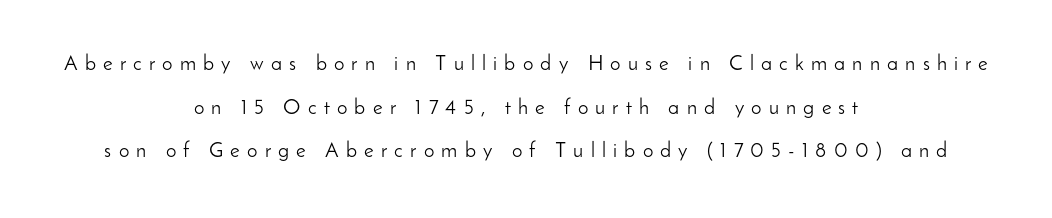
Posture: upright roman. Look at the tracking — it's clearly loosened, letters drifting apart. These lines stack symmetrically, like a column narrowing and widening about its center. Line spacing here is loose.
